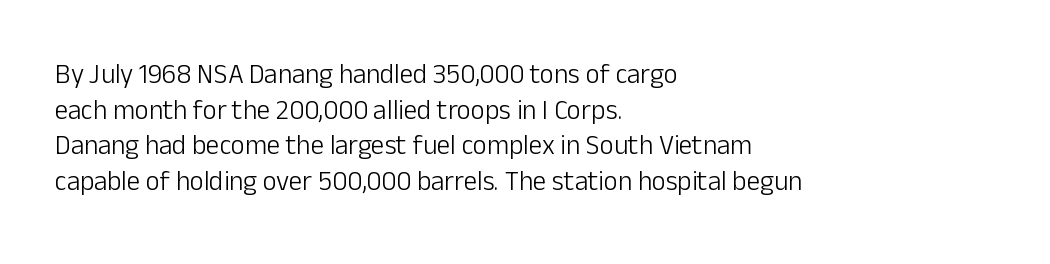
The image shows 27 px text type, upright; set left-aligned, normal line spacing (1.32x), normal letter spacing, not underlined.
